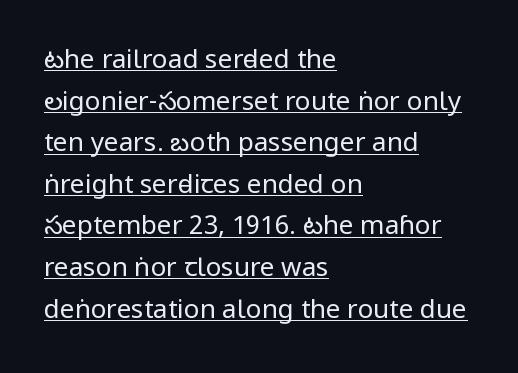
Nope, not italic — everything's standing straight. Every row of glyphs begins at an identical x-position on the left. The font sits on the lighter half of the weight spectrum, regular included. If you measured baseline to baseline, you'd find a middling distance.
